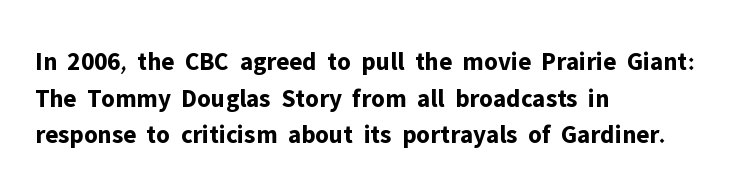
{"italic": "no", "bold": "yes", "underline": "no", "align": "left", "line_spacing": "normal", "line_spacing_ratio": 1.41, "letter_spacing": "normal", "letter_spacing_em": 0.0, "glyph_px": 26}
